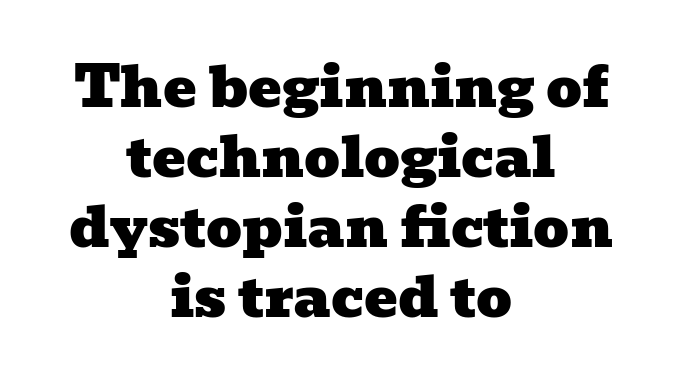
{"serif": "yes", "width": "wide", "stroke_contrast": "low", "x_height": "medium", "monospaced": "no", "underline": "no", "align": "center", "line_spacing": "normal", "line_spacing_ratio": 1.25, "letter_spacing": "normal", "letter_spacing_em": 0.0, "glyph_px": 56}
